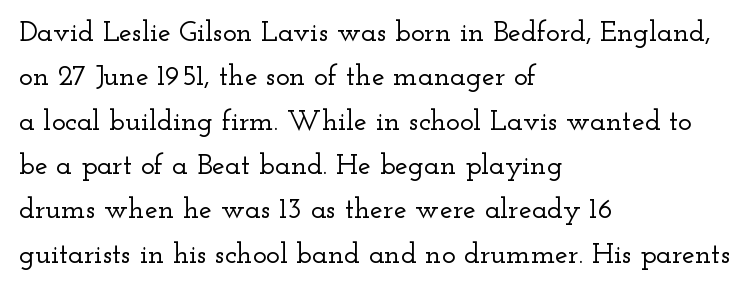
{"serif": "yes", "italic": "no", "width": "wide", "stroke_contrast": "low", "x_height": "small", "monospaced": "no", "underline": "no", "align": "left", "line_spacing": "normal", "line_spacing_ratio": 1.53, "letter_spacing": "normal", "letter_spacing_em": 0.0, "glyph_px": 29}
